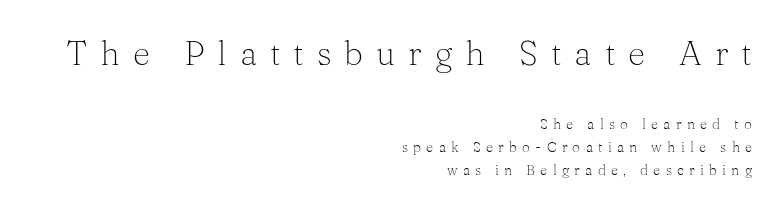
The image shows 34 px light serif type, upright; set right-aligned, normal line spacing (1.66x), unusually wide letter spacing (+0.38 em), not underlined; the first (top) block is 2.43x larger; medium stroke contrast and a medium x-height.
